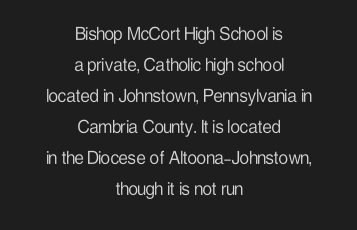
Q: Is the text bold? A: No.
Q: Is the text italic (slanted)? A: No, it is upright.
Q: Is the text underlined? A: No.
Q: How is the paragraph aligned? A: Centered.
Q: Is the spacing between letters normal or unusually wide? A: Normal.
Q: Is the spacing between lines tight, normal or loose? A: Normal.
